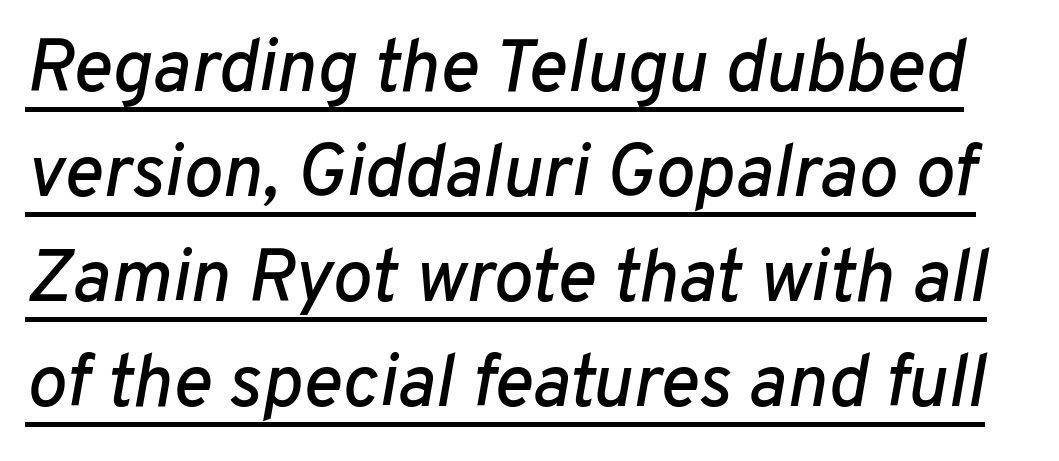
{"italic": "yes", "lean": "right", "slant_degrees": 10, "width": "normal", "stroke_contrast": "low", "x_height": "medium", "monospaced": "no", "underline": "yes", "line_spacing": "normal", "line_spacing_ratio": 1.42, "letter_spacing": "normal", "letter_spacing_em": 0.0, "glyph_px": 74}
